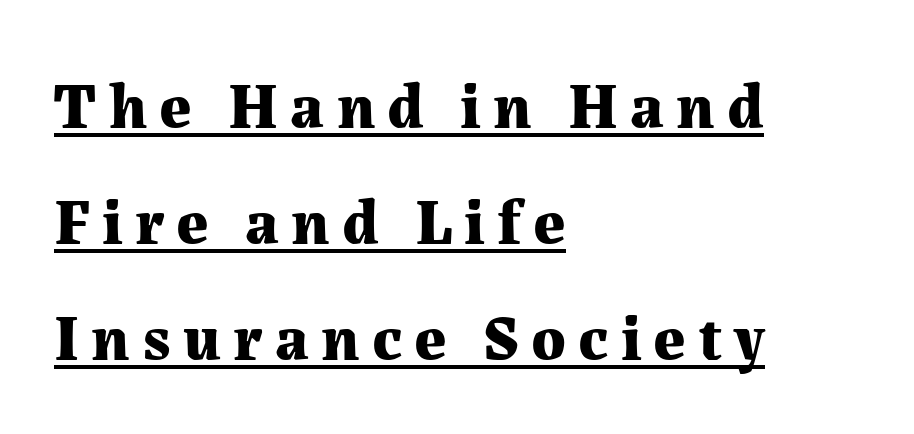
Which margin do the lines hug? The left one — the right edge is uneven. These characters rest on top of a visible drawn line. If you drew a line through each stem, it would be perfectly vertical. Classification — serif.
